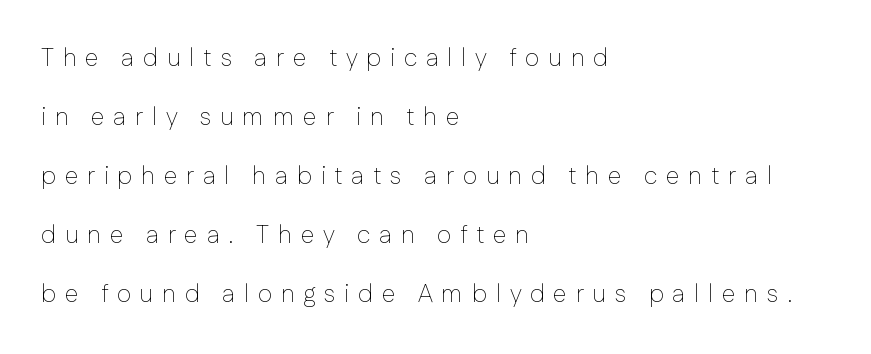
This sample trades compactness for vertical openness between lines. The axis of the letterforms is exactly vertical. Only glyphs here, with clear space below each row. If you drew a ruler down the left edge, every line would touch it. The letterforms stand isolated, each surrounded by extra space. On a weight scale, this lands at 450 or below.
